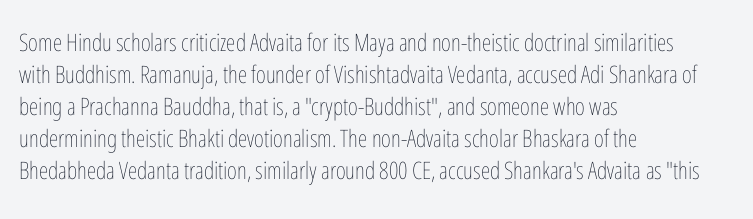
The image shows 24 px text type, upright; set left-aligned, normal line spacing (1.33x), normal letter spacing, not underlined.
